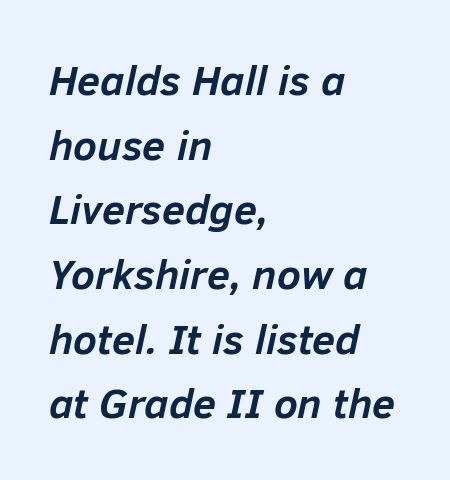
Students, observe: this is what conventionally led text looks like. The glyphs have the mass of a bold cut. Honestly, there is no underline to notice here at all. This sample uses an oblique cut, with every glyph tilted off the vertical.
